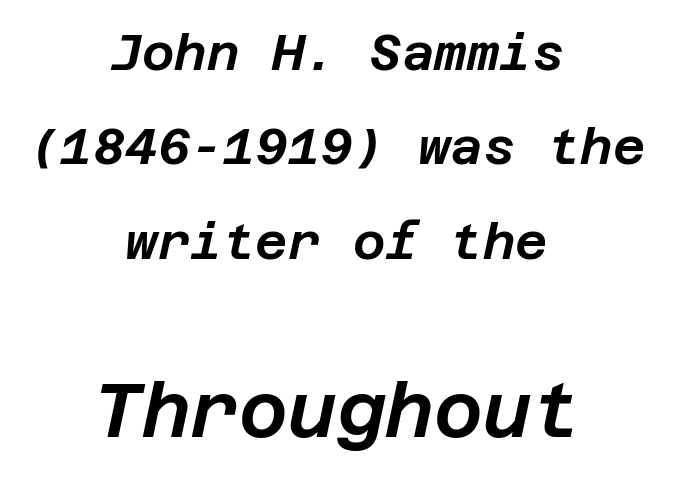
Q: Is the text italic (slanted)? A: Yes, it leans right by about 12 degrees.
Q: Is the text underlined? A: No.
Q: How is the paragraph aligned? A: Centered.
Q: Is the spacing between letters normal or unusually wide? A: Normal.
Q: Which block of text is set in a larger size, the first (top) or the second (bottom)? A: The second (bottom) one.
Q: Width (condensed, normal, or wide)? A: Normal.
Q: Stroke contrast? A: Low.
Q: x-height? A: Large.
